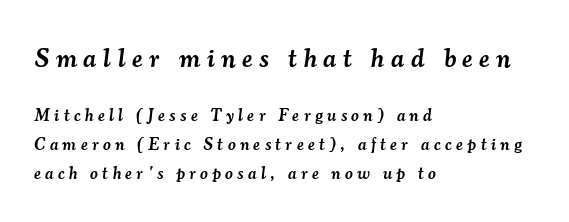
Weight check: semibold — heavier than regular, not quite bold. Of the two passages, the one on top uses the larger point size. A classic flush-left, rag-right setting is used for this passage. Letter spacing: wide.
